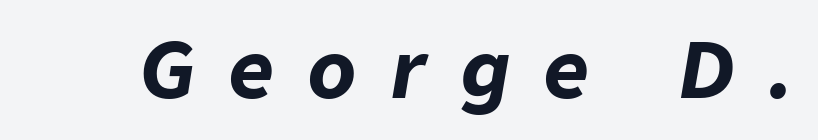
{"italic": "yes", "lean": "right", "slant_degrees": 9, "bold": "yes", "weight": "bold", "width": "normal", "stroke_contrast": "low", "x_height": "medium", "monospaced": "no", "underline": "no", "letter_spacing": "wide", "letter_spacing_em": 0.44, "glyph_px": 78}
